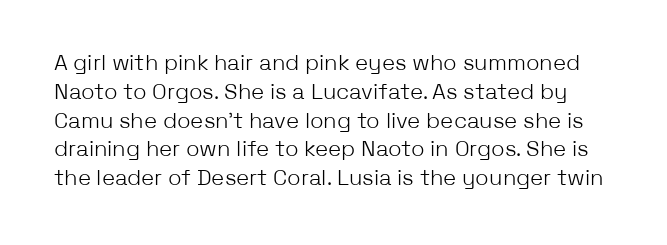
Q: Is the text bold? A: No.
Q: Is the text italic (slanted)? A: No, it is upright.
Q: Is the text underlined? A: No.
Q: Is the spacing between letters normal or unusually wide? A: Normal.
Q: Is the spacing between lines tight, normal or loose? A: Normal.
